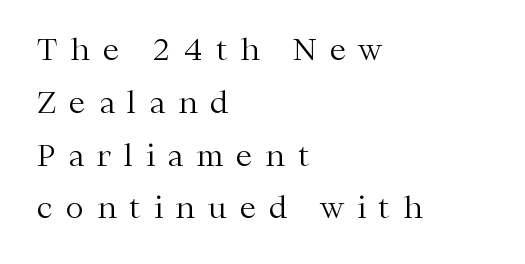
Q: Is the text bold? A: No.
Q: Is the text italic (slanted)? A: No, it is upright.
Q: Is the typeface a serif or a sans-serif typeface? A: Serif.
Q: Is the text underlined? A: No.
Q: How is the paragraph aligned? A: Left-aligned.
Q: Is the spacing between letters normal or unusually wide? A: Unusually wide.
Q: Width (condensed, normal, or wide)? A: Normal.
Q: Stroke contrast? A: Medium.
Q: x-height? A: Medium.
Q: Monospaced? A: No.
